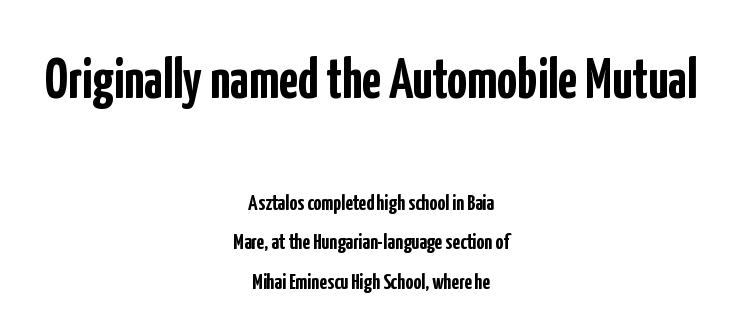
When letters stand straight like this, we call the style roman or upright. The passage shown is not underscored anywhere. Proportional: the letters do not fall into vertical columns. The designer went with a sans here, leaving each stem footless.
